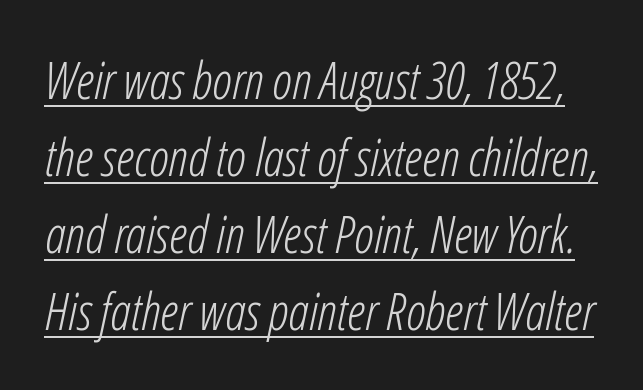
Q: Is the text bold? A: No.
Q: Is the text italic (slanted)? A: Yes, it leans right by about 12 degrees.
Q: Is the text underlined? A: Yes.
Q: Is the spacing between letters normal or unusually wide? A: Normal.
Q: Is the spacing between lines tight, normal or loose? A: Normal.
Q: Width (condensed, normal, or wide)? A: Condensed.
Q: Stroke contrast? A: Low.
Q: x-height? A: Medium.
Q: Monospaced? A: No.
